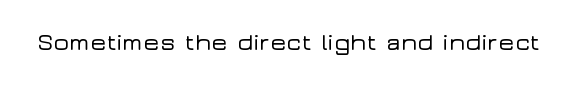
Q: Is the text italic (slanted)? A: No, it is upright.
Q: Is the text underlined? A: No.
Q: Is the spacing between letters normal or unusually wide? A: Normal.
